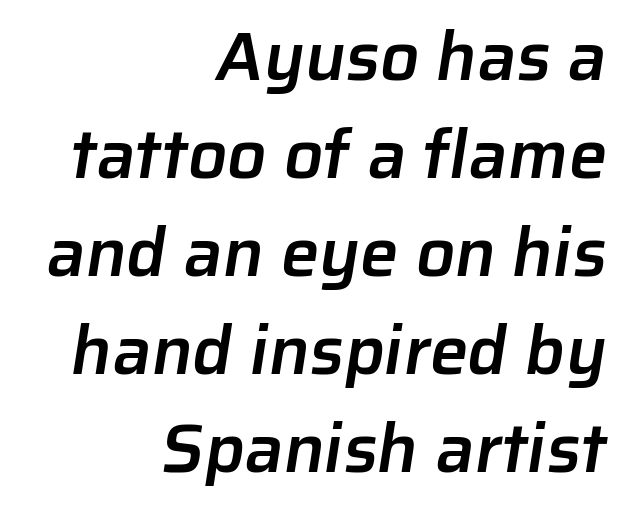
The image shows 69 px semibold sans-serif type; set right-aligned, normal line spacing (1.42x), normal letter spacing, not underlined; low stroke contrast and a medium x-height.
